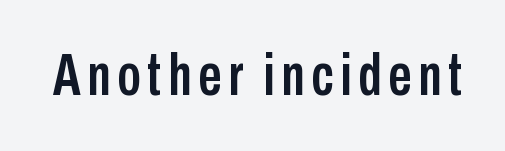
Q: Is the text italic (slanted)? A: No, it is upright.
Q: Is the typeface a serif or a sans-serif typeface? A: Sans-serif.
Q: Is the text underlined? A: No.
Q: Width (condensed, normal, or wide)? A: Condensed.
Q: Stroke contrast? A: Low.
Q: x-height? A: Medium.
Q: Monospaced? A: No.
